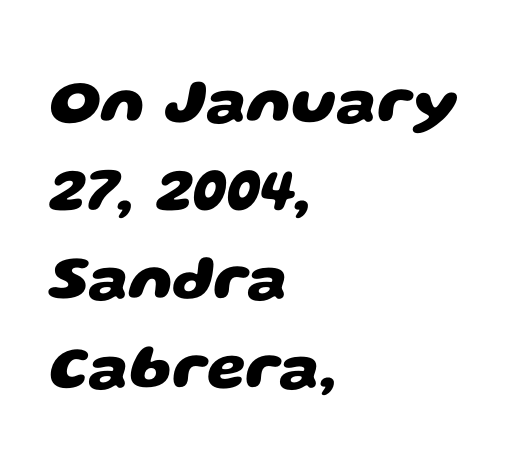
Q: Is the text bold? A: Yes.
Q: Is the typeface a serif or a sans-serif typeface? A: Sans-serif.
Q: Is the text underlined? A: No.
Q: How is the paragraph aligned? A: Left-aligned.
Q: Is the spacing between letters normal or unusually wide? A: Normal.
Q: Is the spacing between lines tight, normal or loose? A: Normal.
Q: Width (condensed, normal, or wide)? A: Wide.
Q: Stroke contrast? A: Low.
Q: x-height? A: Large.
Q: Monospaced? A: No.
